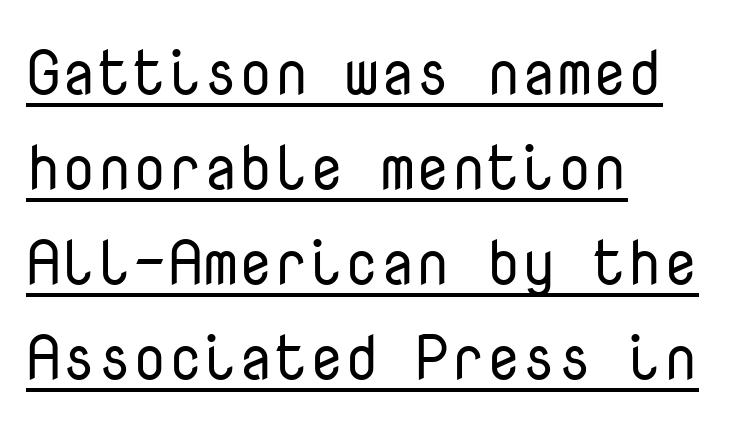
Q: Is the text bold? A: No.
Q: Is the text italic (slanted)? A: No, it is upright.
Q: Is the typeface a serif or a sans-serif typeface? A: Sans-serif.
Q: Is the text underlined? A: Yes.
Q: How is the paragraph aligned? A: Left-aligned.
Q: Is the spacing between letters normal or unusually wide? A: Normal.
Q: Is the spacing between lines tight, normal or loose? A: Normal.
Q: Width (condensed, normal, or wide)? A: Normal.
Q: Stroke contrast? A: Low.
Q: x-height? A: Medium.
Q: Monospaced? A: Yes.
